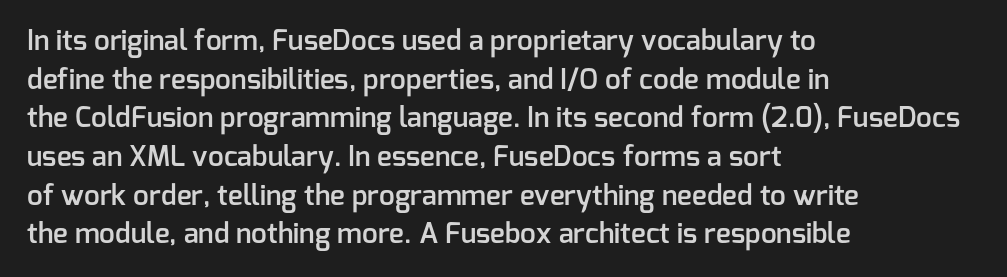
Q: Is the text bold? A: Semi-bold.
Q: Is the text italic (slanted)? A: No, it is upright.
Q: Is the typeface a serif or a sans-serif typeface? A: Sans-serif.
Q: Is the text underlined? A: No.
Q: How is the paragraph aligned? A: Left-aligned.
Q: Is the spacing between letters normal or unusually wide? A: Normal.
Q: Is the spacing between lines tight, normal or loose? A: Normal.
Q: Width (condensed, normal, or wide)? A: Normal.
Q: Stroke contrast? A: Low.
Q: x-height? A: Medium.
Q: Monospaced? A: No.
